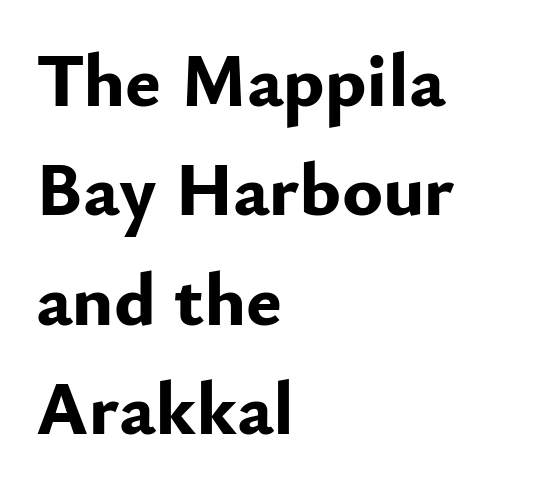
The image shows 76 px bold sans-serif type, upright; set left-aligned, normal line spacing (1.44x), normal letter spacing, not underlined; low stroke contrast and a small x-height.
